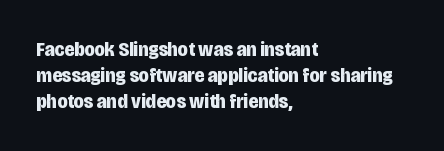
Q: Is the text bold? A: Yes.
Q: Is the text italic (slanted)? A: No, it is upright.
Q: Is the text underlined? A: No.
Q: How is the paragraph aligned? A: Left-aligned.
Q: Is the spacing between letters normal or unusually wide? A: Normal.
Q: Is the spacing between lines tight, normal or loose? A: Normal.
